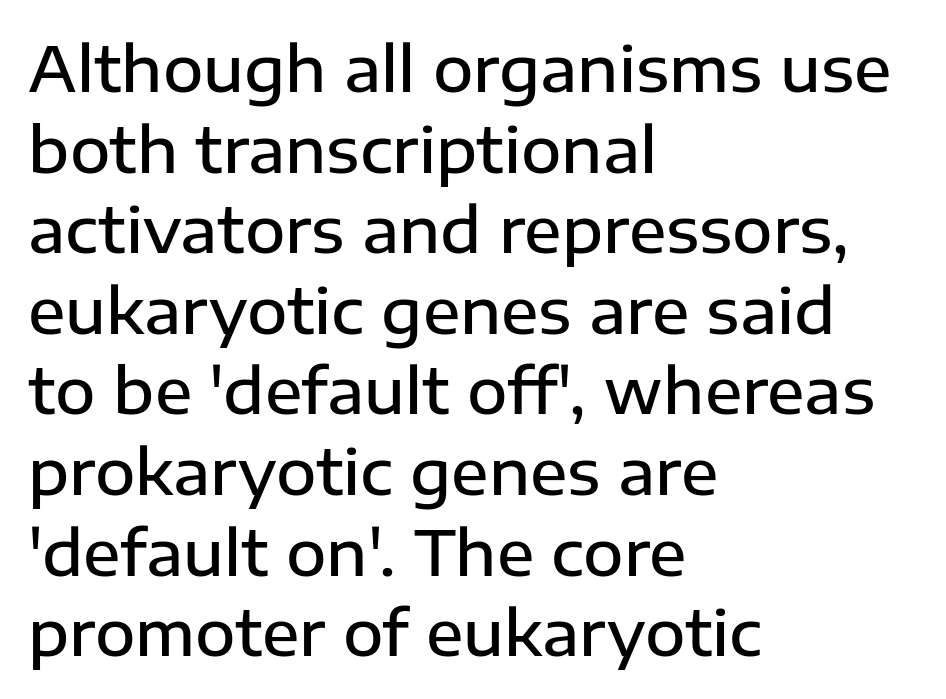
The image shows 62 px semibold sans-serif type, upright; set left-aligned, normal line spacing (1.3x), normal letter spacing, not underlined; low stroke contrast and a medium x-height.
